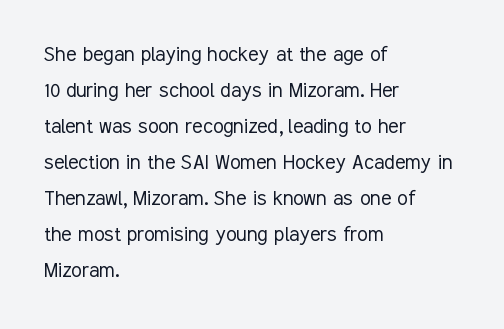
The image shows 24 px text type, upright; set left-aligned, normal line spacing (1.5x), normal letter spacing, not underlined.
